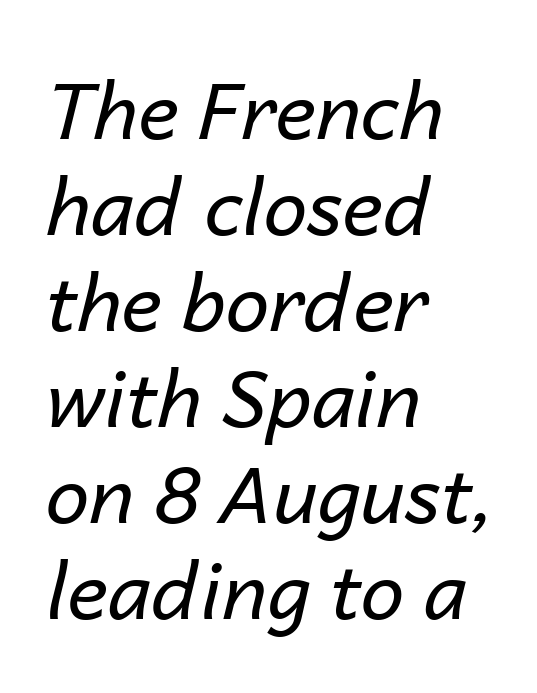
Q: Is the text bold? A: No.
Q: Is the text italic (slanted)? A: Yes, it leans right by about 14 degrees.
Q: Is the text underlined? A: No.
Q: How is the paragraph aligned? A: Left-aligned.
Q: Is the spacing between letters normal or unusually wide? A: Normal.
Q: Width (condensed, normal, or wide)? A: Normal.
Q: Stroke contrast? A: Low.
Q: x-height? A: Medium.
Q: Monospaced? A: No.
